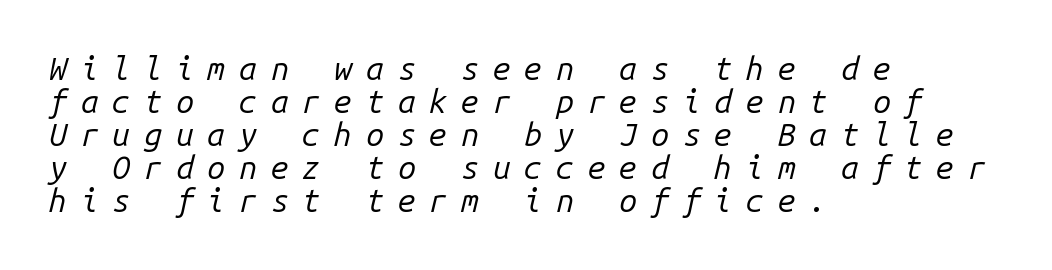
{"italic": "yes", "lean": "right", "slant_degrees": 14, "bold": "no", "weight": "regular", "width": "normal", "stroke_contrast": "low", "x_height": "medium", "monospaced": "yes", "underline": "no", "align": "left", "line_spacing": "tight", "line_spacing_ratio": 1.03, "letter_spacing": "wide", "letter_spacing_em": 0.43, "glyph_px": 32}
